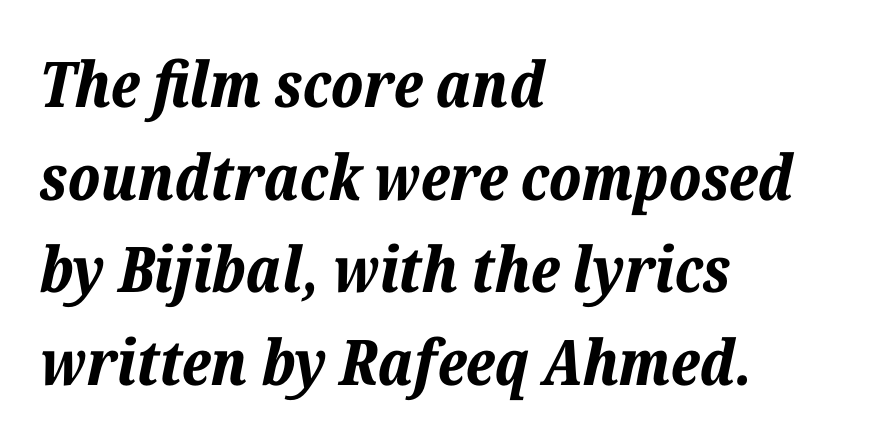
Q: Is the text bold? A: Yes.
Q: Is the text italic (slanted)? A: Yes, it leans right by about 12 degrees.
Q: Is the text underlined? A: No.
Q: How is the paragraph aligned? A: Left-aligned.
Q: Is the spacing between letters normal or unusually wide? A: Normal.
Q: Is the spacing between lines tight, normal or loose? A: Normal.
Q: Width (condensed, normal, or wide)? A: Normal.
Q: Stroke contrast? A: Low.
Q: x-height? A: Medium.
Q: Monospaced? A: No.
